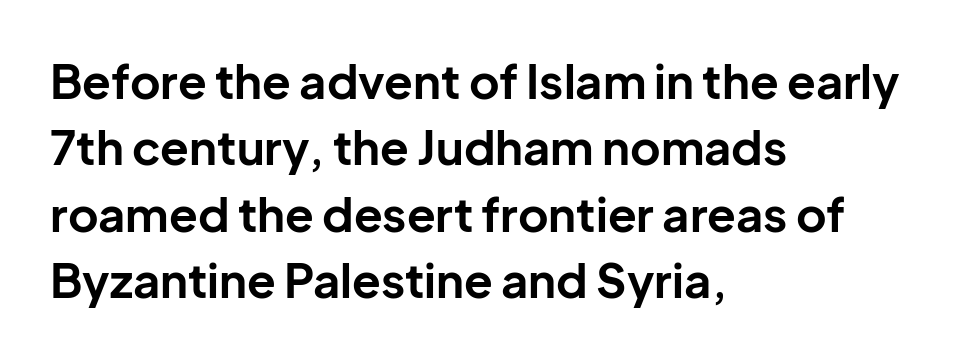
The image shows 47 px bold sans-serif type, upright; set left-aligned, normal line spacing (1.41x), normal letter spacing, not underlined; low stroke contrast and a medium x-height.
